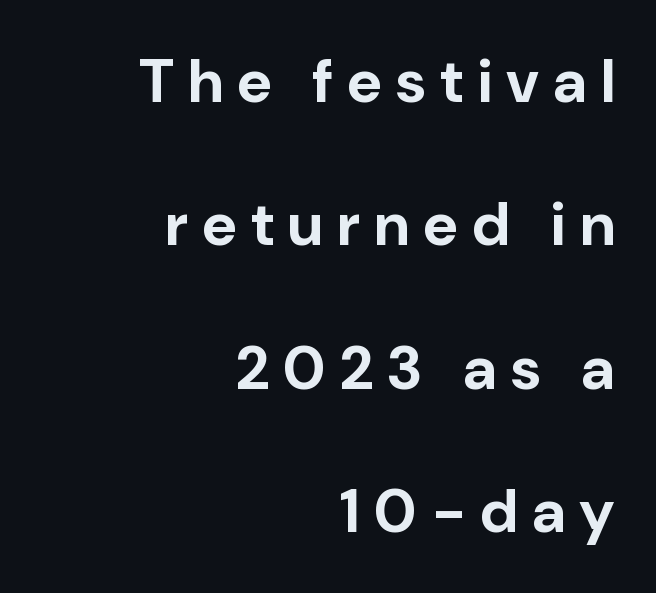
Q: Is the text bold? A: Yes.
Q: Is the text italic (slanted)? A: No, it is upright.
Q: Is the typeface a serif or a sans-serif typeface? A: Sans-serif.
Q: Is the text underlined? A: No.
Q: How is the paragraph aligned? A: Right-aligned.
Q: Is the spacing between letters normal or unusually wide? A: Unusually wide.
Q: Is the spacing between lines tight, normal or loose? A: Loose.
Q: Width (condensed, normal, or wide)? A: Normal.
Q: Stroke contrast? A: Low.
Q: x-height? A: Medium.
Q: Monospaced? A: No.
